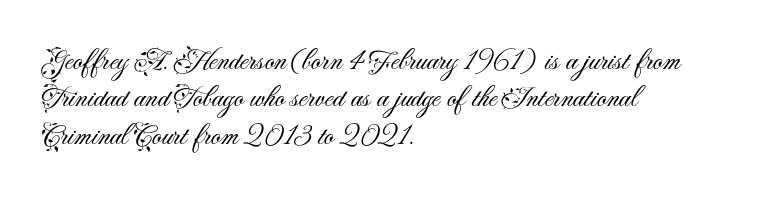
{"serif": "no", "bold": "no", "weight": "light", "width": "normal", "stroke_contrast": "medium", "x_height": "small", "monospaced": "no", "underline": "no", "align": "left", "line_spacing": "normal", "line_spacing_ratio": 1.25, "letter_spacing": "normal", "letter_spacing_em": 0.0, "glyph_px": 30}
